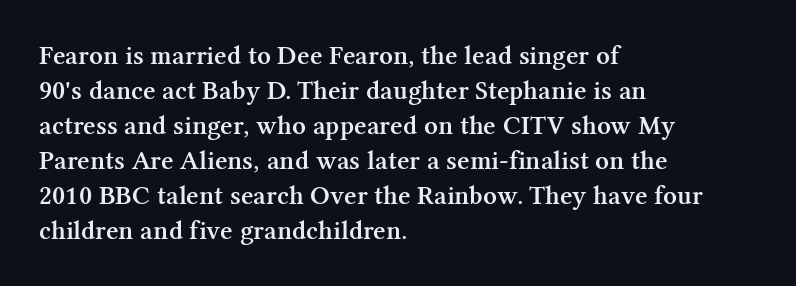
{"italic": "no", "bold": "semi", "underline": "no", "align": "left", "line_spacing": "normal", "line_spacing_ratio": 1.3, "letter_spacing": "normal", "letter_spacing_em": 0.0, "glyph_px": 27}
